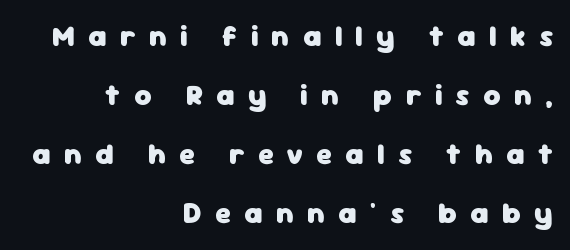
{"serif": "no", "italic": "no", "bold": "yes", "weight": "heavy", "width": "normal", "stroke_contrast": "low", "x_height": "medium", "monospaced": "no", "underline": "no", "align": "right", "line_spacing": "loose", "line_spacing_ratio": 2.04, "letter_spacing": "wide", "letter_spacing_em": 0.46, "glyph_px": 29}
